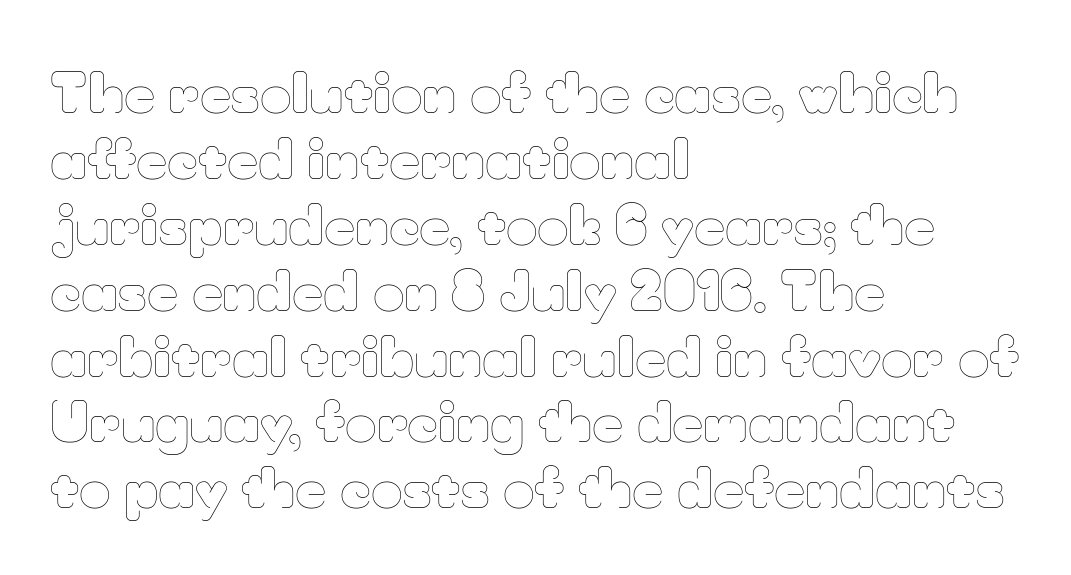
Ascenders rise straight up at ninety degrees. The strokes are not fattened; the text isn't bold. The lines are quadded left. Nothing unusual about the tracking: characters are spaced as the font intends. The string is rendered with underlining switched off. Note the varied advance widths — an 'i' is clearly narrower than an 'm'.
